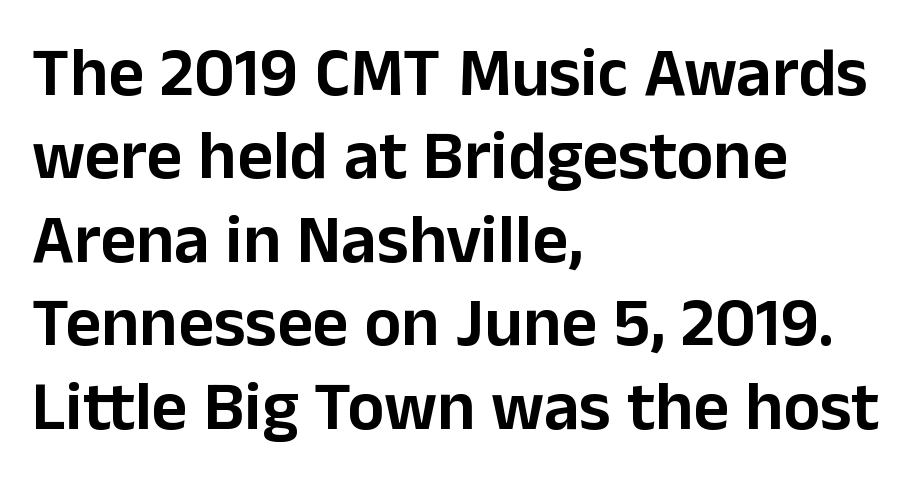
A typesetter would call this zero additional tracking. The space beneath each line is pristine and unruled. Note the varied advance widths — an 'i' is clearly narrower than an 'm'. Are there feet on the stems? There aren't — it's a sans. This is the regular roman posture of the typeface. These lines stack with their left ends in a neat column.
